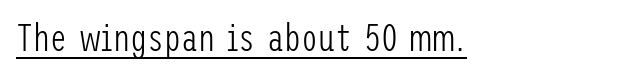
The image shows 38 px light, condensed sans-serif type, upright; set normal letter spacing, underlined; low stroke contrast and a medium x-height.
